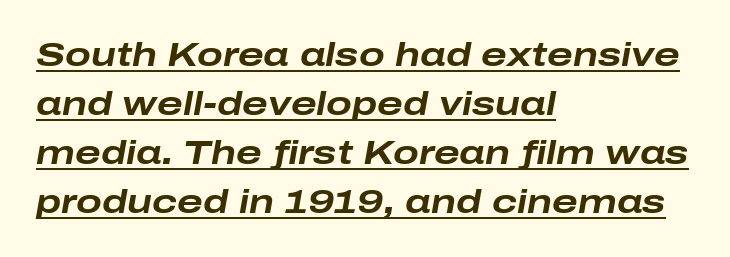
Q: Is the text bold? A: Yes.
Q: Is the text italic (slanted)? A: Yes, it leans right by about 10 degrees.
Q: Is the text underlined? A: Yes.
Q: How is the paragraph aligned? A: Left-aligned.
Q: Is the spacing between letters normal or unusually wide? A: Normal.
Q: Is the spacing between lines tight, normal or loose? A: Normal.
Q: Width (condensed, normal, or wide)? A: Wide.
Q: Stroke contrast? A: Low.
Q: x-height? A: Medium.
Q: Monospaced? A: No.
